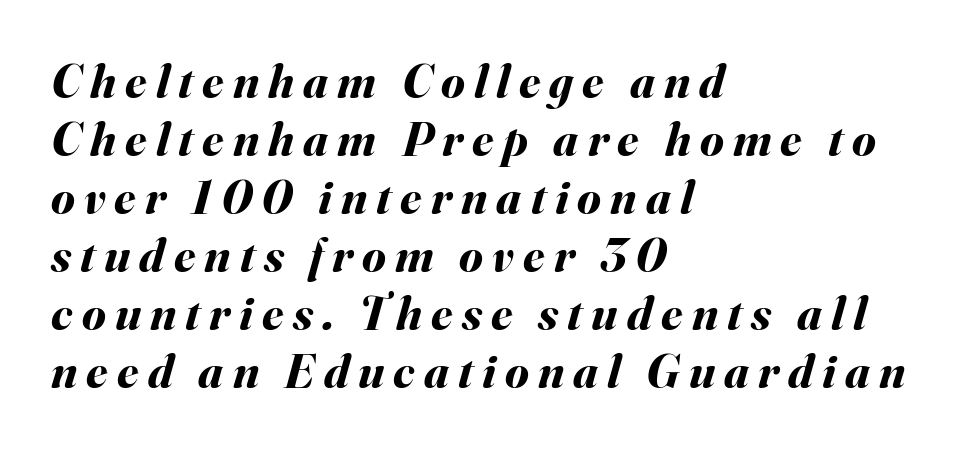
The lettering tilts uniformly, giving the passage an italic look. Is this a fixed-width face? No — the glyphs have proportional, varying widths. Only glyphs here, with clear space below each row. Each line starts at the same left margin while the right side varies.
